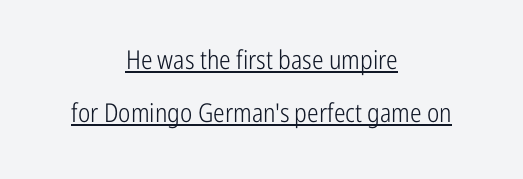
{"italic": "no", "bold": "no", "underline": "yes", "align": "center", "line_spacing": "loose", "line_spacing_ratio": 2.03, "letter_spacing": "normal", "letter_spacing_em": 0.0, "glyph_px": 26}
